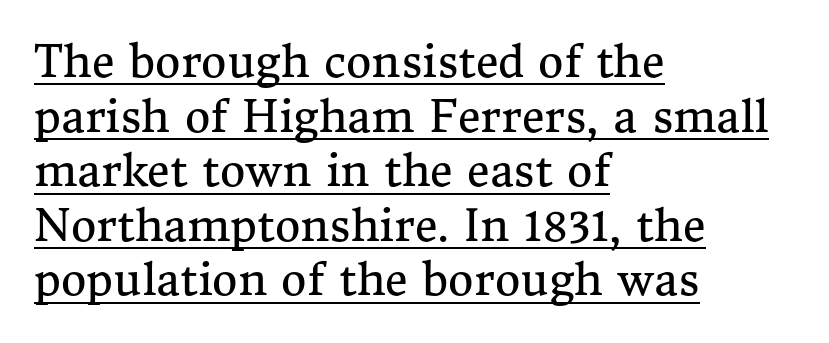
The typesetter has applied underlining to the passage shown. Ink coverage per letter is moderate at most. A serif font was chosen for this passage. It's the straight-up-and-down kind of type. Each letter keeps its own natural width here, so spacing adapts to shape.
